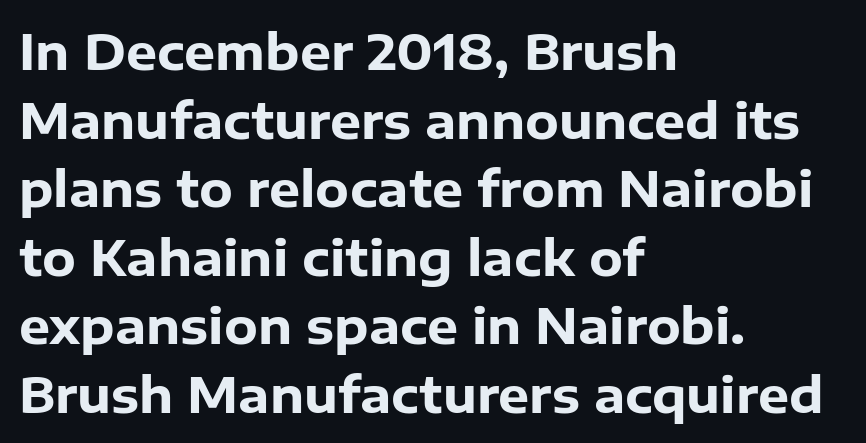
{"serif": "no", "italic": "no", "bold": "yes", "weight": "heavy", "width": "normal", "stroke_contrast": "low", "x_height": "medium", "monospaced": "no", "underline": "no", "align": "left", "line_spacing": "normal", "line_spacing_ratio": 1.4, "letter_spacing": "normal", "letter_spacing_em": 0.0, "glyph_px": 49}
